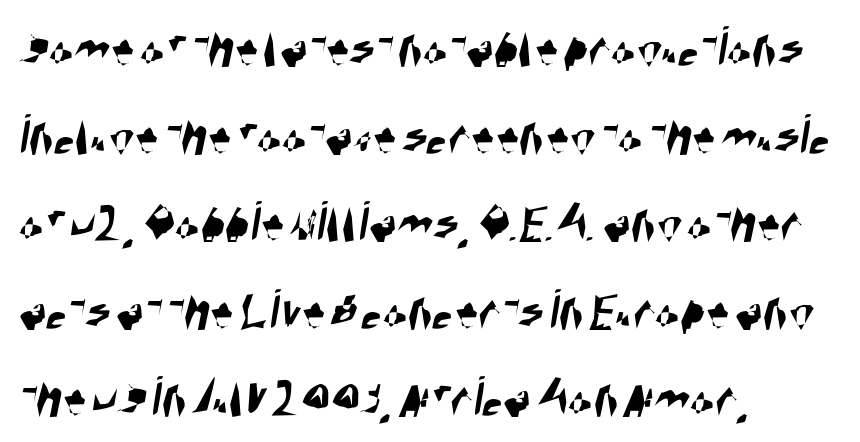
Does the copy run flush right? No — it runs flush left. Does extra space separate the letters? No, they use regular spacing. Here the designer chose a conventional face with non-uniform glyph widths. Honestly, the row spacing looks completely unremarkable.
